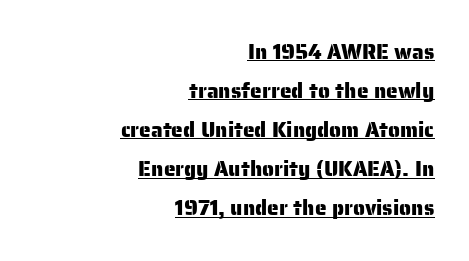
The image shows 21 px text type, upright; set right-aligned, line spacing 1.86x, normal letter spacing, underlined.
